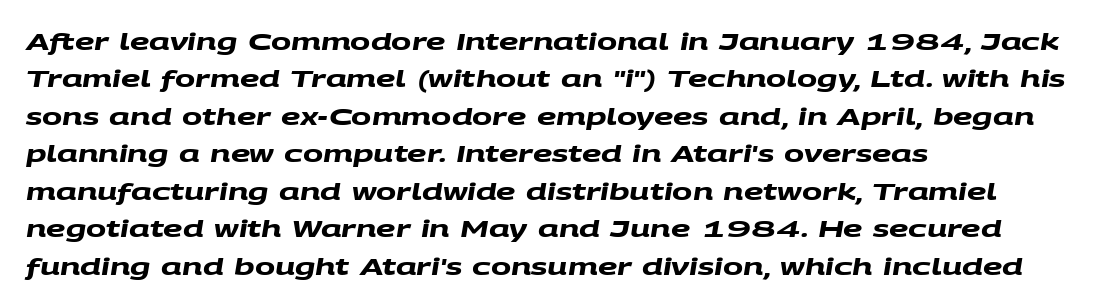
{"bold": "yes", "underline": "no", "align": "left", "line_spacing": "normal", "line_spacing_ratio": 1.56, "letter_spacing": "normal", "letter_spacing_em": 0.0, "glyph_px": 24}
